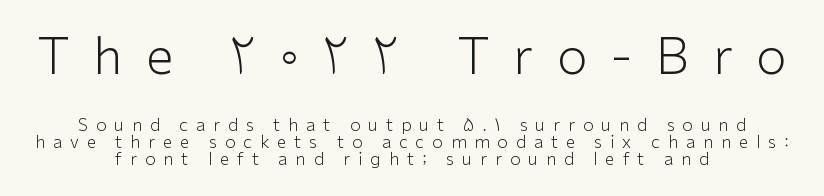
This is sans-serif lettering, the kind often seen on screens and signage. Honestly, there is no underline to notice here at all. No extra ink here — the face is not bold. The space between consecutive lines is stingy.
